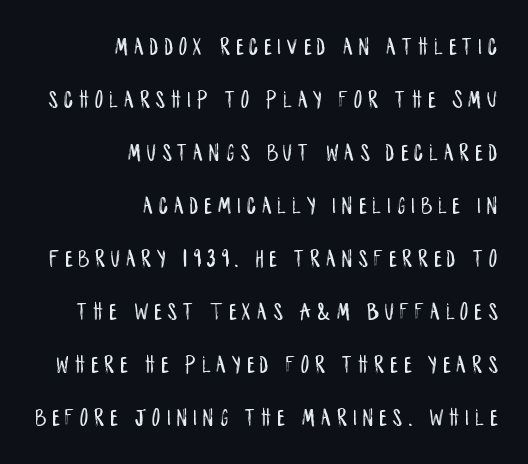
Q: Is the text italic (slanted)? A: No, it is upright.
Q: Is the text underlined? A: No.
Q: How is the paragraph aligned? A: Right-aligned.
Q: Is the spacing between letters normal or unusually wide? A: Unusually wide.
Q: Is the spacing between lines tight, normal or loose? A: Loose.
